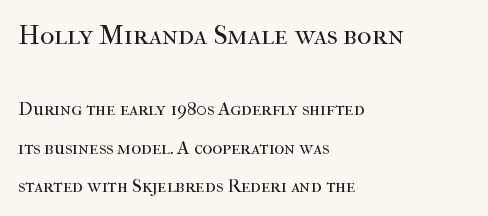
{"serif": "yes", "italic": "no", "bold": "no", "weight": "regular", "width": "normal", "stroke_contrast": "high", "x_height": "medium", "monospaced": "no", "underline": "no", "align": "left", "line_spacing": "loose", "line_spacing_ratio": 2.03, "letter_spacing": "normal", "letter_spacing_em": 0.0, "larger_block": "first", "size_ratio": 1.47, "glyph_px": 28}
